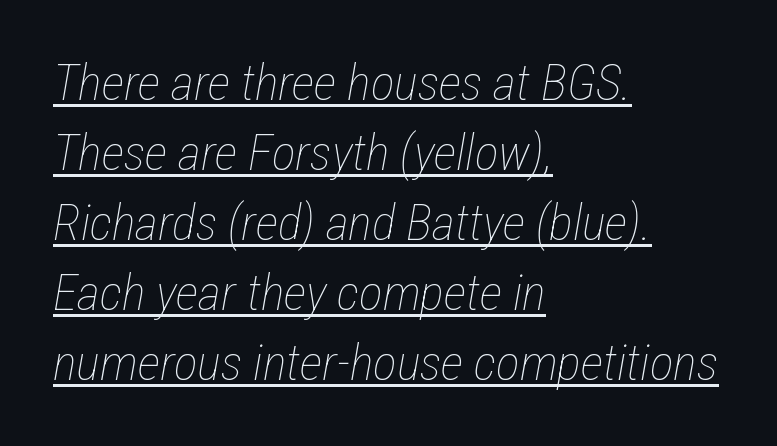
{"italic": "yes", "lean": "right", "slant_degrees": 12, "bold": "no", "weight": "thin", "width": "condensed", "stroke_contrast": "low", "x_height": "medium", "monospaced": "no", "underline": "yes", "align": "left", "line_spacing": "normal", "line_spacing_ratio": 1.4, "letter_spacing": "normal", "letter_spacing_em": 0.0, "glyph_px": 50}
